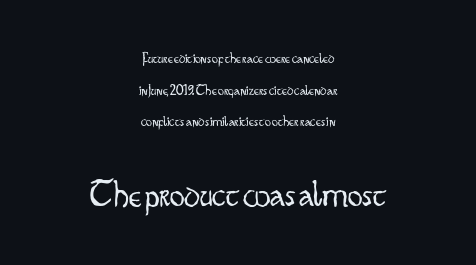
Q: Is the text bold? A: No.
Q: Is the text italic (slanted)? A: No, it is upright.
Q: Is the typeface a serif or a sans-serif typeface? A: Sans-serif.
Q: Is the text underlined? A: No.
Q: How is the paragraph aligned? A: Centered.
Q: Is the spacing between letters normal or unusually wide? A: Normal.
Q: Is the spacing between lines tight, normal or loose? A: Loose.
Q: Which block of text is set in a larger size, the first (top) or the second (bottom)? A: The second (bottom) one.
Q: Width (condensed, normal, or wide)? A: Condensed.
Q: Stroke contrast? A: Low.
Q: x-height? A: Small.
Q: Monospaced? A: No.
